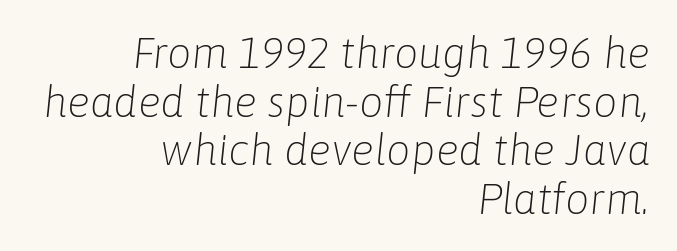
This rendering features lettering with no underline. Think of a printed novel: that variable character pitch is what you see here. Students, observe: this is what under-led, compact text looks like. How are the letters spaced? Ordinarily, with no added tracking. The ragged edge is on the left, which tells us the setting is flush right. Weight class: somewhere from thin through regular.
